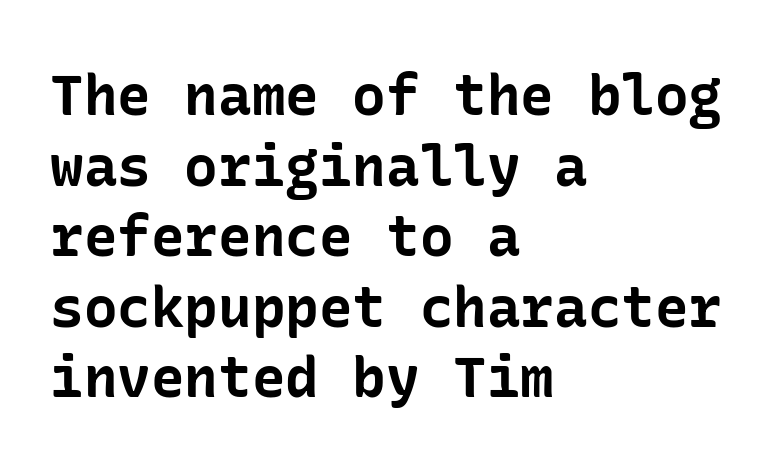
{"serif": "no", "italic": "no", "bold": "yes", "weight": "bold", "width": "normal", "stroke_contrast": "low", "x_height": "medium", "underline": "no", "align": "left", "line_spacing": "normal", "line_spacing_ratio": 1.26, "letter_spacing": "normal", "letter_spacing_em": 0.0, "glyph_px": 56}
